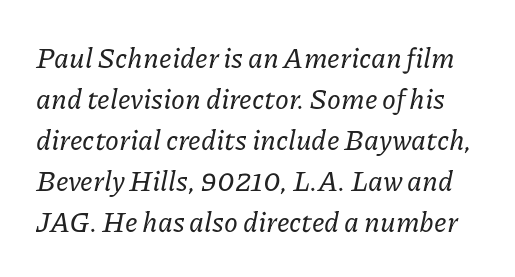
You could not count columns in this text — the font is proportionally spaced. The specimen omits any rule beneath the text block's lines. This sample keeps an unexceptional amount of space between lines. The letters carry serifs — small finishing strokes at the ends of their stems. How are the letters spaced? Ordinarily, with no added tracking.
